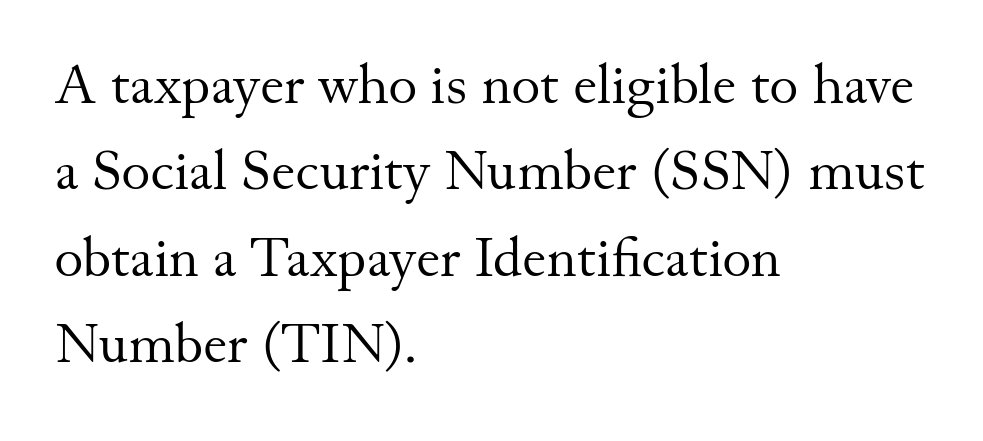
Does the type have serifs? Yes, each stem ends in a small foot. Descenders hang freely into open space. This is the regular roman posture of the typeface. Successive baselines arrive at the customary interval.
